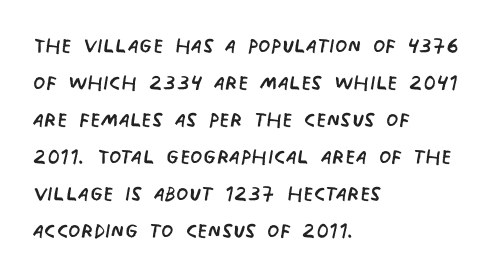
The image shows 28 px regular-weight, condensed sans-serif type; set left-aligned, normal line spacing (1.32x), normal letter spacing, not underlined; low stroke contrast and a large x-height.
